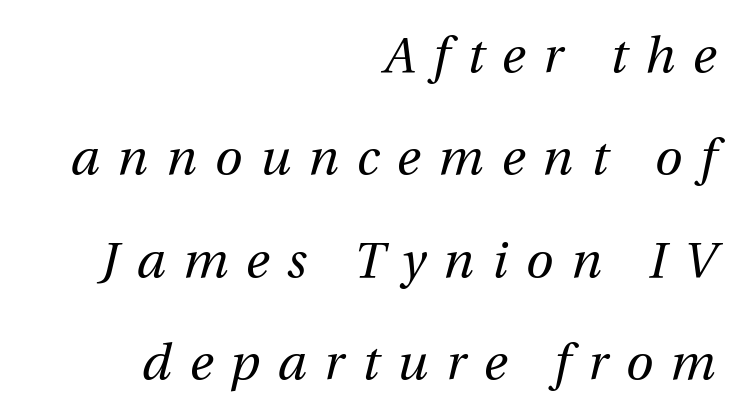
Q: Is the text bold? A: No.
Q: Is the text italic (slanted)? A: Yes, it leans right by about 12 degrees.
Q: Is the text underlined? A: No.
Q: How is the paragraph aligned? A: Right-aligned.
Q: Is the spacing between letters normal or unusually wide? A: Unusually wide.
Q: Is the spacing between lines tight, normal or loose? A: Loose.
Q: Width (condensed, normal, or wide)? A: Normal.
Q: Stroke contrast? A: Medium.
Q: x-height? A: Medium.
Q: Monospaced? A: No.
